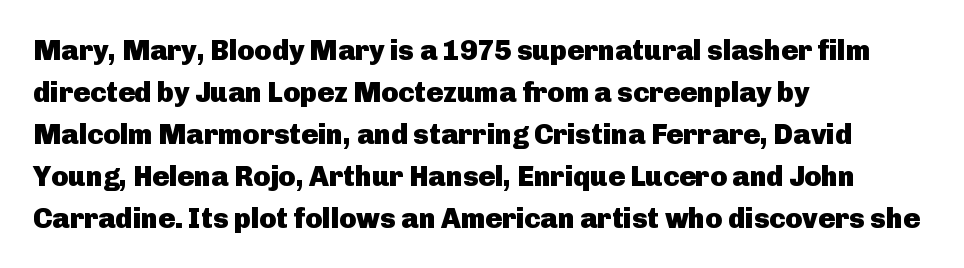
Normally led — the rows are evenly, conventionally spaced. A roman cut, with each character standing at attention. Each word holds together tightly as a unit, with standard inter-letter gaps. Unlike a traditional serif, this face leaves its strokes unadorned.
